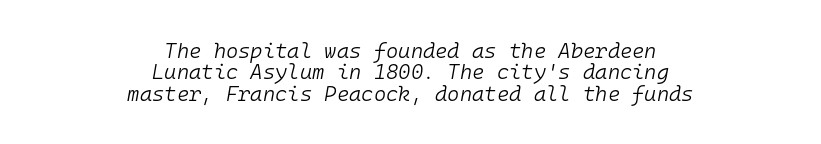
{"italic": "yes", "lean": "right", "slant_degrees": 10, "bold": "no", "underline": "no", "align": "center", "line_spacing": "tight", "line_spacing_ratio": 1.02, "letter_spacing": "normal", "letter_spacing_em": 0.0, "glyph_px": 21}
